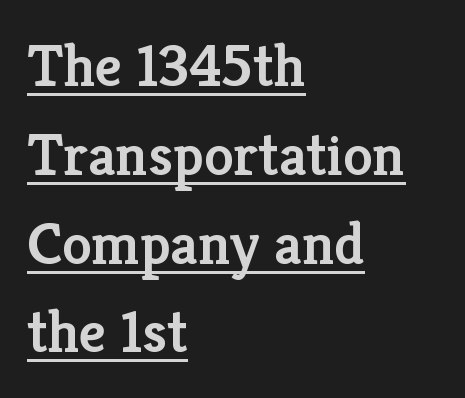
The image shows 60 px semibold serif type, upright; set left-aligned, normal line spacing (1.48x), normal letter spacing, underlined; low stroke contrast and a medium x-height.
